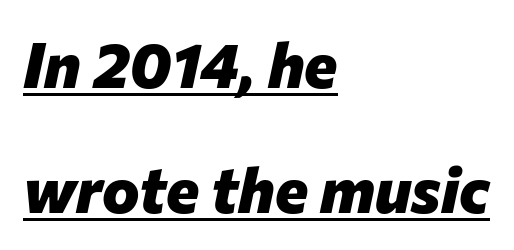
The image shows 63 px heavy type, italic (leaning right); set left-aligned, loose line spacing (1.99x), normal letter spacing, underlined; low stroke contrast and a medium x-height.
